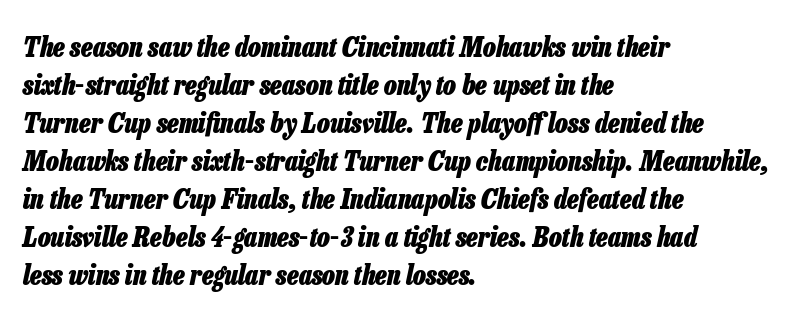
Lines of text with bare space underneath. Leftover space on each line is placed entirely after the last word. Summary of vertical rhythm: regular, with standard interline spacing. This is oblique type, the kind used for emphasis or titles. Standard letterfit; no display-style spreading of the glyphs.
